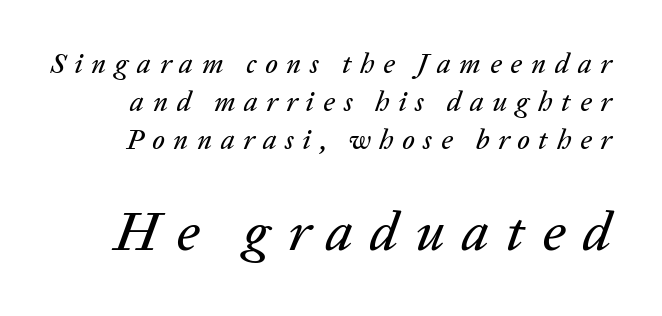
Q: Is the text italic (slanted)? A: Yes, it leans right by about 20 degrees.
Q: Is the text underlined? A: No.
Q: Is the spacing between letters normal or unusually wide? A: Unusually wide.
Q: Is the spacing between lines tight, normal or loose? A: Normal.
Q: Which block of text is set in a larger size, the first (top) or the second (bottom)? A: The second (bottom) one.
Q: Width (condensed, normal, or wide)? A: Normal.
Q: Stroke contrast? A: Low.
Q: x-height? A: Medium.
Q: Monospaced? A: No.
